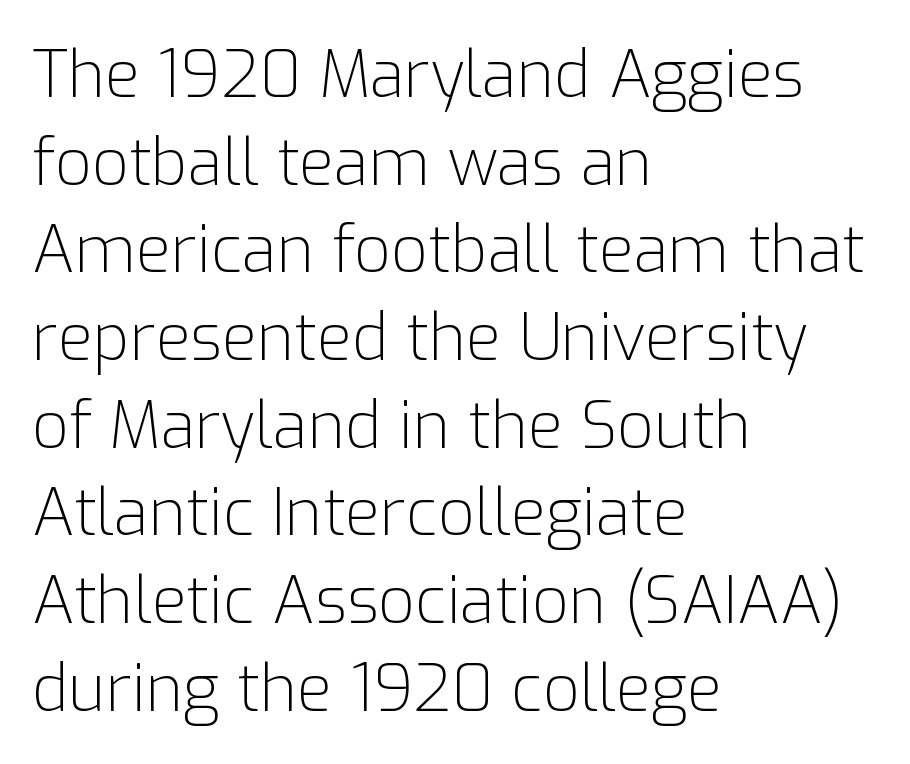
{"serif": "no", "italic": "no", "bold": "no", "weight": "light", "width": "normal", "stroke_contrast": "low", "x_height": "medium", "monospaced": "no", "underline": "no", "align": "left", "line_spacing": "normal", "line_spacing_ratio": 1.37, "letter_spacing": "normal", "letter_spacing_em": 0.0, "glyph_px": 64}
